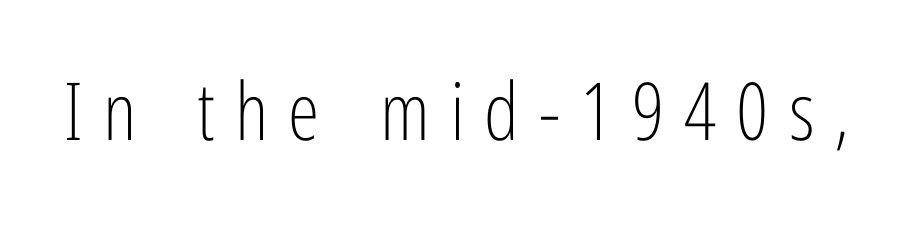
Each row of text sits above clean, open space. Ordinary non-slanted type is in use. Are there feet on the stems? There aren't — it's a sans. The letters advance in unequal steps, a hallmark of proportional type.
